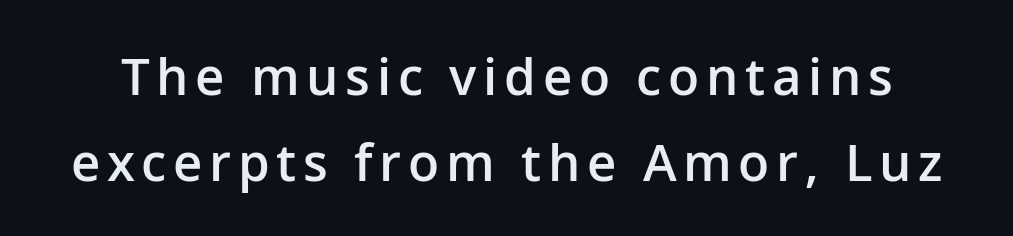
{"serif": "no", "italic": "no", "bold": "semi", "weight": "semibold", "width": "normal", "stroke_contrast": "low", "x_height": "medium", "monospaced": "no", "underline": "no", "line_spacing": "normal", "line_spacing_ratio": 1.68, "glyph_px": 51}
